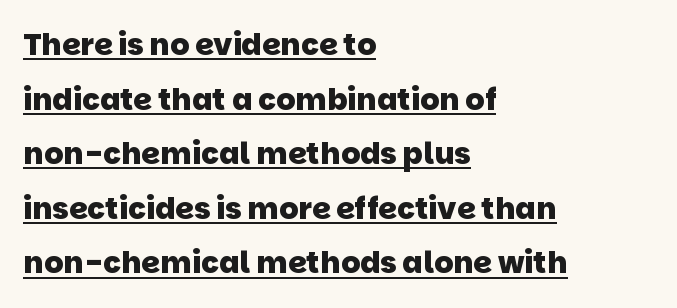
{"serif": "no", "bold": "yes", "weight": "heavy", "width": "normal", "stroke_contrast": "low", "x_height": "large", "monospaced": "no", "underline": "yes", "align": "left", "line_spacing_ratio": 1.82, "letter_spacing": "normal", "letter_spacing_em": 0.0, "glyph_px": 30}
